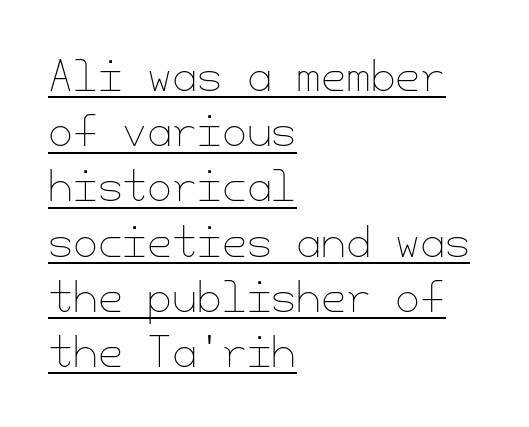
If you drew a line through each stem, it would be perfectly vertical. The horizontal fit of the characters is conventional and even. This sample is left-justified, so line endings fall wherever the words run out. Quick note: interline space is typical.
